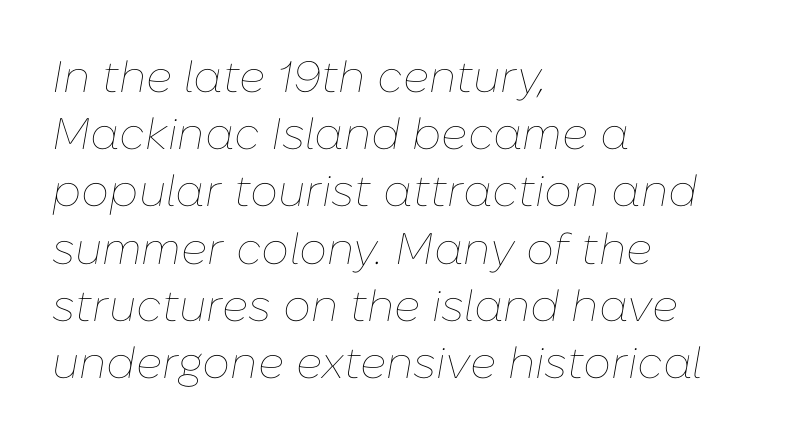
The image shows 44 px thin type, italic (leaning right); set left-aligned, normal line spacing (1.3x), normal letter spacing, not underlined; low stroke contrast and a medium x-height.
